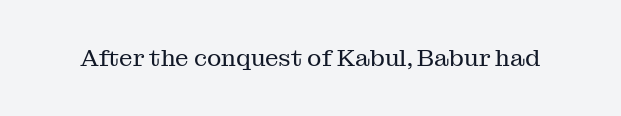
Q: Is the text bold? A: No.
Q: Is the text italic (slanted)? A: No, it is upright.
Q: Is the text underlined? A: No.
Q: Is the spacing between letters normal or unusually wide? A: Normal.
